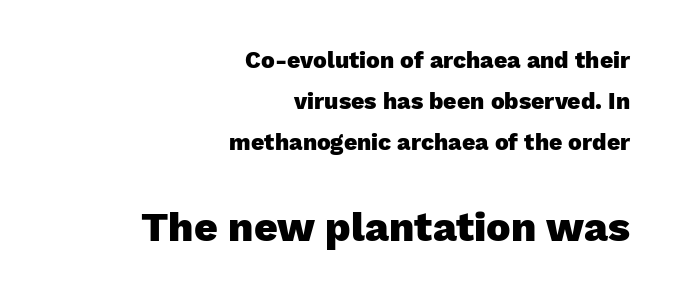
Q: Is the text bold? A: Yes.
Q: Is the text italic (slanted)? A: No, it is upright.
Q: Is the typeface a serif or a sans-serif typeface? A: Sans-serif.
Q: Is the text underlined? A: No.
Q: How is the paragraph aligned? A: Right-aligned.
Q: Is the spacing between letters normal or unusually wide? A: Normal.
Q: Which block of text is set in a larger size, the first (top) or the second (bottom)? A: The second (bottom) one.
Q: Width (condensed, normal, or wide)? A: Normal.
Q: Stroke contrast? A: Low.
Q: x-height? A: Medium.
Q: Monospaced? A: No.
